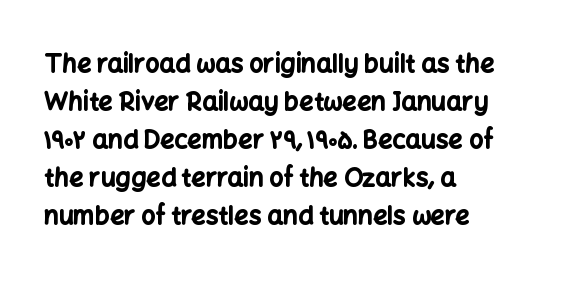
Q: Is the text bold? A: Yes.
Q: Is the text italic (slanted)? A: No, it is upright.
Q: Is the text underlined? A: No.
Q: How is the paragraph aligned? A: Left-aligned.
Q: Is the spacing between letters normal or unusually wide? A: Normal.
Q: Is the spacing between lines tight, normal or loose? A: Normal.
